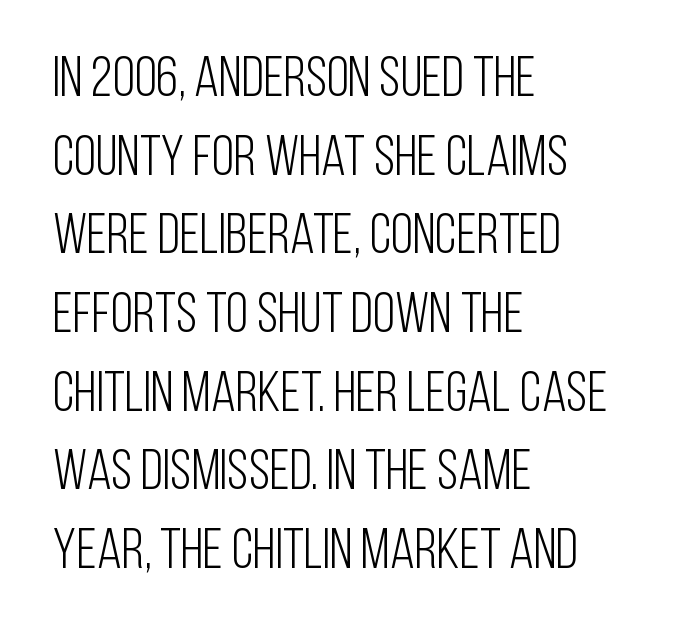
The image shows 57 px light, condensed sans-serif type, upright; set left-aligned, normal line spacing (1.38x), normal letter spacing, not underlined; low stroke contrast and a large x-height.
